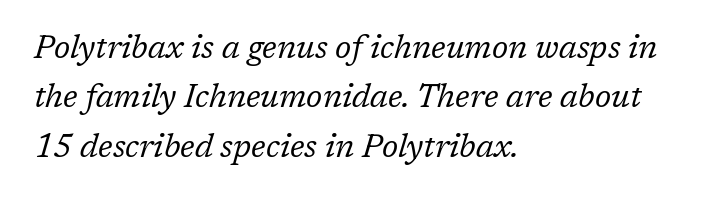
{"serif": "yes", "italic": "yes", "lean": "right", "slant_degrees": 17, "bold": "no", "weight": "regular", "width": "normal", "stroke_contrast": "low", "x_height": "medium", "monospaced": "no", "underline": "no", "align": "left", "line_spacing": "normal", "line_spacing_ratio": 1.54, "letter_spacing": "normal", "letter_spacing_em": 0.0, "glyph_px": 32}
